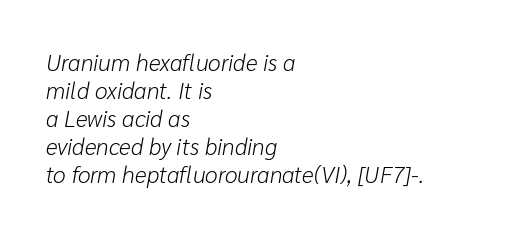
Students, note that the glyphs here touch the page at normal intervals. Plain, unruled lines of type. You can tell it's italic because the verticals aren't actually vertical. These lines stack with their left ends in a neat column. A light-to-regular cut is what we see here.
